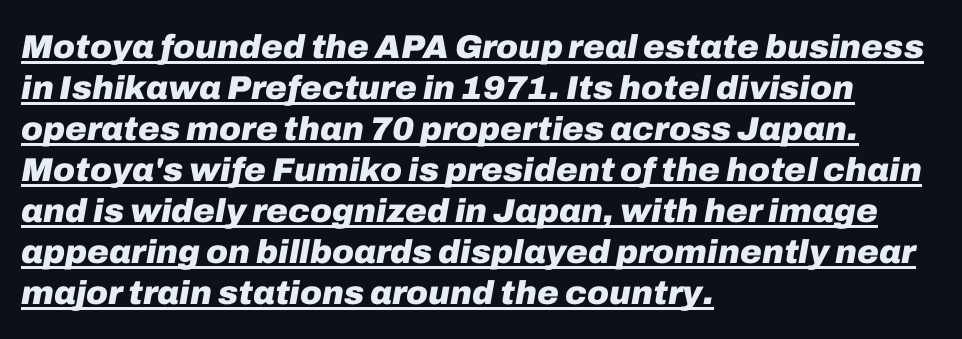
Q: Is the text bold? A: Yes.
Q: Is the text italic (slanted)? A: Yes, it leans right by about 10 degrees.
Q: Is the text underlined? A: Yes.
Q: How is the paragraph aligned? A: Left-aligned.
Q: Is the spacing between letters normal or unusually wide? A: Normal.
Q: Width (condensed, normal, or wide)? A: Normal.
Q: Stroke contrast? A: Low.
Q: x-height? A: Medium.
Q: Monospaced? A: No.
